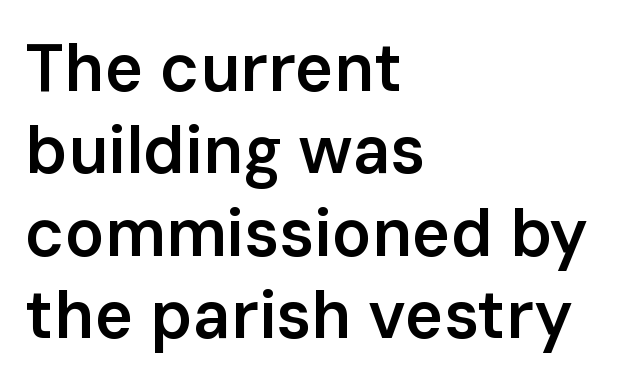
Q: Is the text bold? A: Semi-bold.
Q: Is the text italic (slanted)? A: No, it is upright.
Q: Is the typeface a serif or a sans-serif typeface? A: Sans-serif.
Q: Is the text underlined? A: No.
Q: How is the paragraph aligned? A: Left-aligned.
Q: Is the spacing between letters normal or unusually wide? A: Normal.
Q: Is the spacing between lines tight, normal or loose? A: Normal.
Q: Width (condensed, normal, or wide)? A: Normal.
Q: Stroke contrast? A: Low.
Q: x-height? A: Medium.
Q: Monospaced? A: No.
